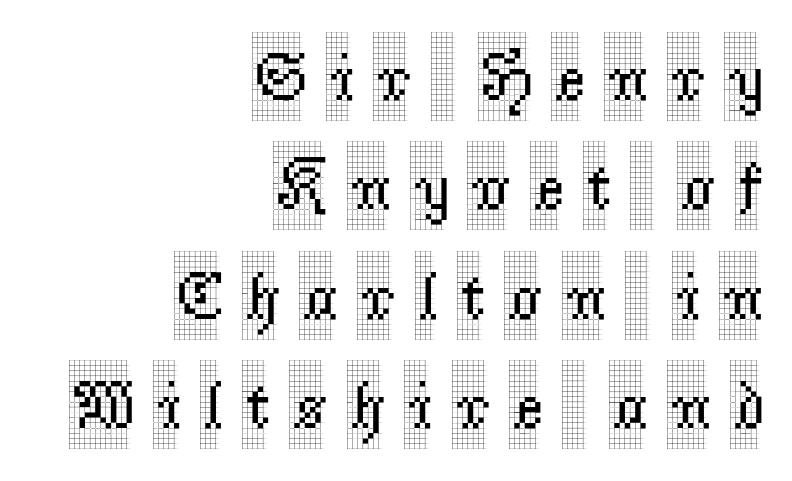
{"serif": "yes", "italic": "no", "width": "condensed", "x_height": "large", "monospaced": "no", "underline": "no", "align": "right", "line_spacing": "normal", "line_spacing_ratio": 1.61, "letter_spacing": "wide", "letter_spacing_em": 0.31, "glyph_px": 68}
